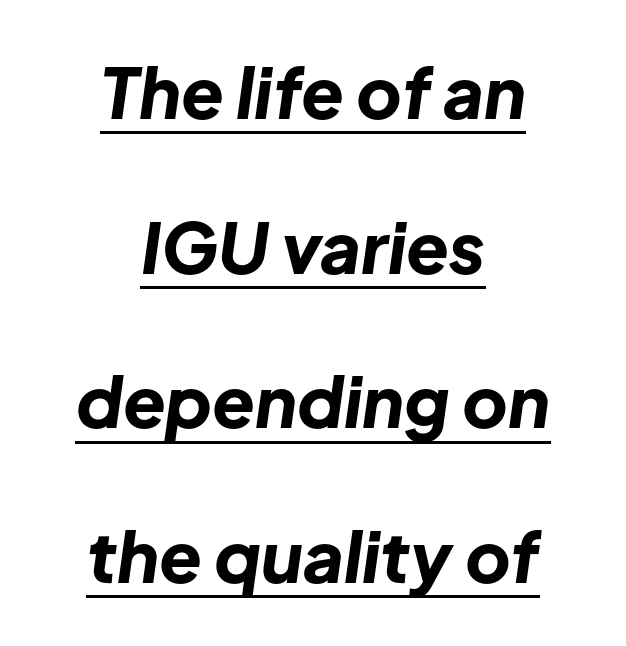
Q: Is the text bold? A: Yes.
Q: Is the text italic (slanted)? A: Yes, it leans right by about 8 degrees.
Q: Is the text underlined? A: Yes.
Q: How is the paragraph aligned? A: Centered.
Q: Is the spacing between letters normal or unusually wide? A: Normal.
Q: Is the spacing between lines tight, normal or loose? A: Loose.
Q: Width (condensed, normal, or wide)? A: Normal.
Q: Stroke contrast? A: Low.
Q: x-height? A: Medium.
Q: Monospaced? A: No.
